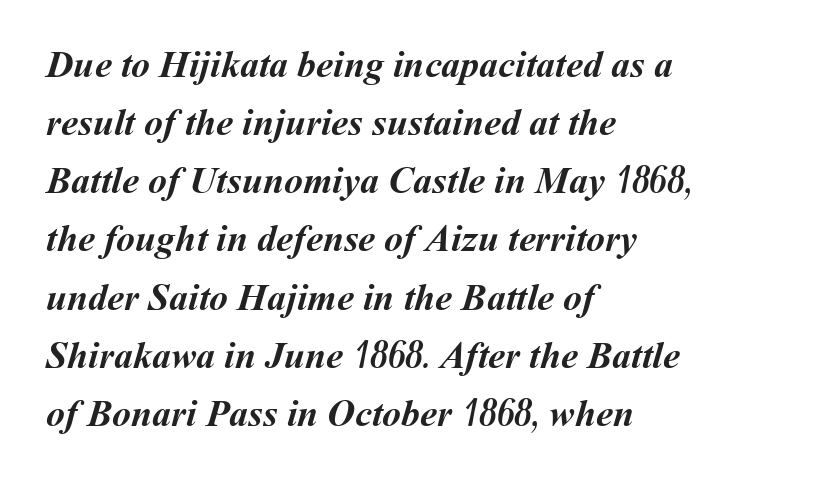
{"bold": "yes", "weight": "semibold", "width": "normal", "stroke_contrast": "medium", "x_height": "medium", "monospaced": "no", "underline": "no", "align": "left", "line_spacing": "normal", "line_spacing_ratio": 1.53, "letter_spacing": "normal", "letter_spacing_em": 0.0, "glyph_px": 38}
